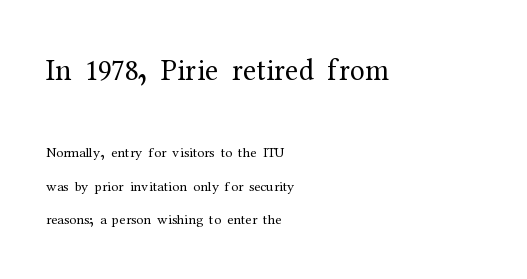
Does the type have serifs? Yes, each stem ends in a small foot. Rows of type keep a wide berth in the vertical direction. One-word summary of the alignment: left. Note: larger setting up top, smaller setting below. No word sits above an underline. No letter is thick-stroked: the sample isn't bold.
